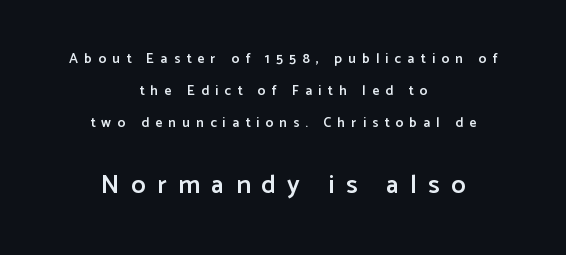
Q: Is the text bold? A: Semi-bold.
Q: Is the text italic (slanted)? A: No, it is upright.
Q: Is the text underlined? A: No.
Q: How is the paragraph aligned? A: Centered.
Q: Is the spacing between letters normal or unusually wide? A: Unusually wide.
Q: Is the spacing between lines tight, normal or loose? A: Loose.
Q: Which block of text is set in a larger size, the first (top) or the second (bottom)? A: The second (bottom) one.
